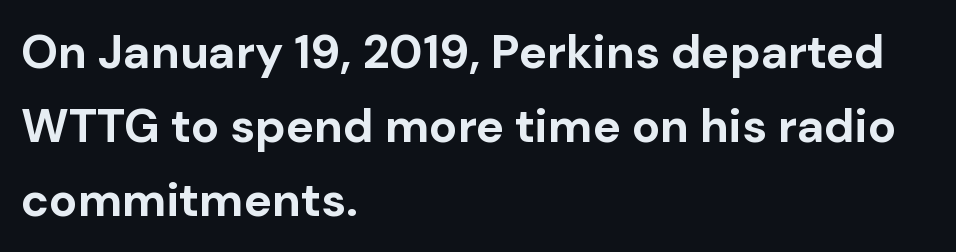
Q: Is the text bold? A: Yes.
Q: Is the text italic (slanted)? A: No, it is upright.
Q: Is the typeface a serif or a sans-serif typeface? A: Sans-serif.
Q: Is the text underlined? A: No.
Q: How is the paragraph aligned? A: Left-aligned.
Q: Is the spacing between letters normal or unusually wide? A: Normal.
Q: Is the spacing between lines tight, normal or loose? A: Normal.
Q: Width (condensed, normal, or wide)? A: Normal.
Q: Stroke contrast? A: Low.
Q: x-height? A: Medium.
Q: Monospaced? A: No.
